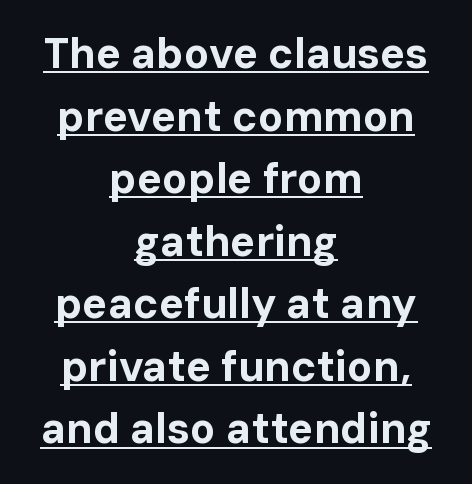
{"serif": "no", "italic": "no", "bold": "yes", "weight": "bold", "width": "normal", "stroke_contrast": "low", "x_height": "medium", "monospaced": "no", "underline": "yes", "align": "center", "line_spacing": "normal", "line_spacing_ratio": 1.49, "letter_spacing": "normal", "letter_spacing_em": 0.0, "glyph_px": 42}
